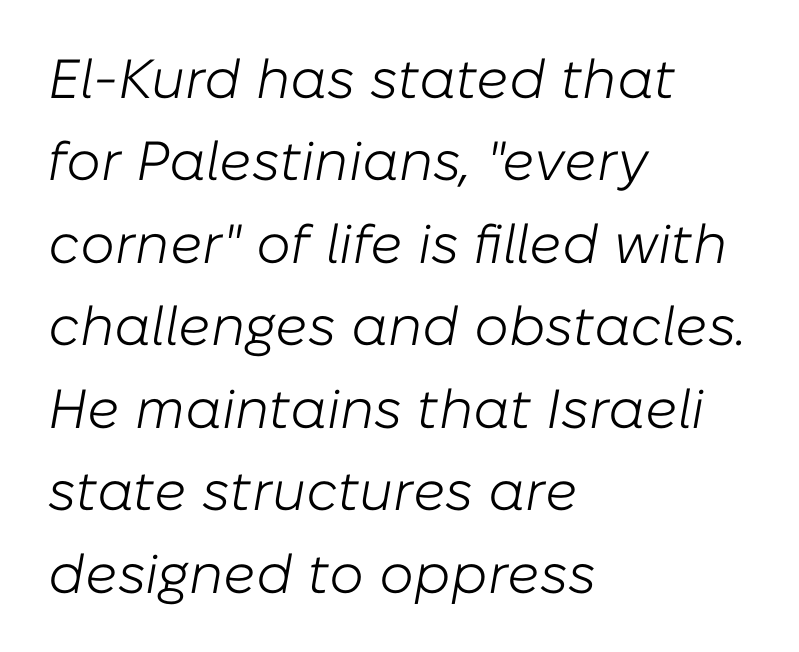
The image shows 55 px light type, italic (leaning right); set left-aligned, normal line spacing (1.5x), normal letter spacing, not underlined; low stroke contrast and a medium x-height.
